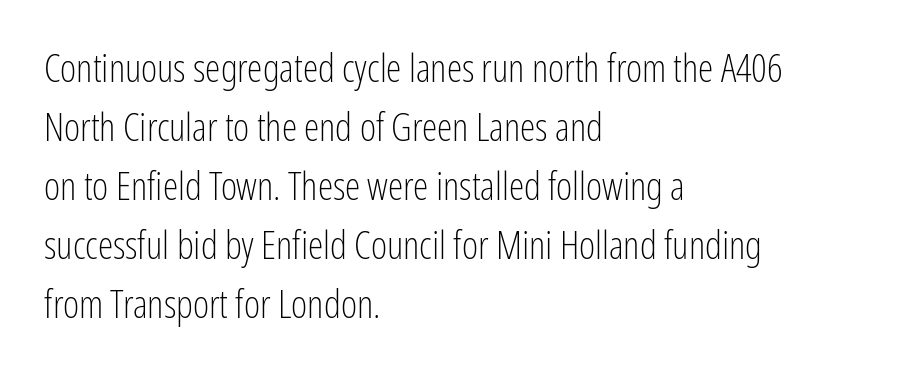
Q: Is the text bold? A: No.
Q: Is the text italic (slanted)? A: No, it is upright.
Q: Is the typeface a serif or a sans-serif typeface? A: Sans-serif.
Q: Is the text underlined? A: No.
Q: How is the paragraph aligned? A: Left-aligned.
Q: Is the spacing between letters normal or unusually wide? A: Normal.
Q: Is the spacing between lines tight, normal or loose? A: Normal.
Q: Width (condensed, normal, or wide)? A: Condensed.
Q: Stroke contrast? A: Low.
Q: x-height? A: Medium.
Q: Monospaced? A: No.
